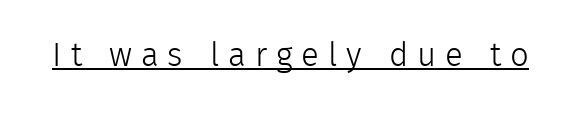
The image shows 33 px light sans-serif type, upright; set unusually wide letter spacing (+0.27 em), underlined; a medium x-height.
